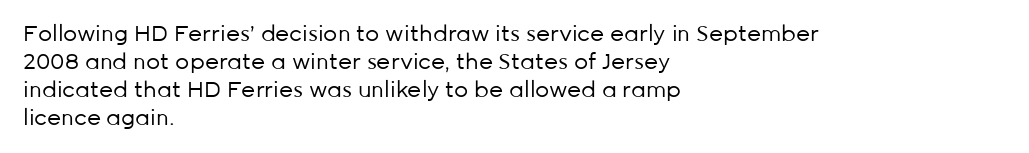
{"italic": "no", "bold": "no", "underline": "no", "align": "left", "line_spacing": "normal", "line_spacing_ratio": 1.27, "letter_spacing": "normal", "letter_spacing_em": 0.0, "glyph_px": 22}
